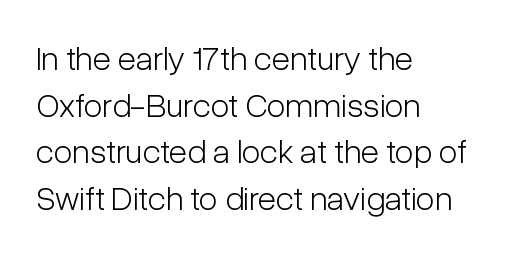
{"serif": "no", "italic": "no", "bold": "no", "weight": "light", "width": "condensed", "stroke_contrast": "low", "x_height": "medium", "monospaced": "no", "underline": "no", "align": "left", "line_spacing": "normal", "line_spacing_ratio": 1.37, "letter_spacing": "normal", "letter_spacing_em": 0.0, "glyph_px": 34}
